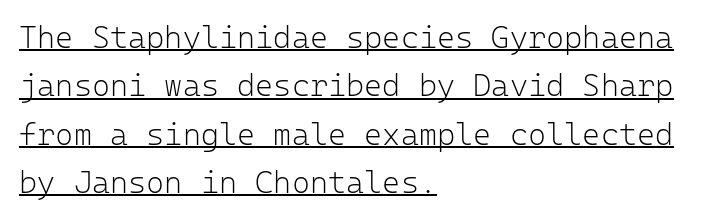
{"serif": "no", "italic": "no", "bold": "no", "weight": "light", "width": "normal", "stroke_contrast": "low", "x_height": "medium", "monospaced": "yes", "underline": "yes", "align": "left", "line_spacing": "normal", "line_spacing_ratio": 1.56, "letter_spacing": "normal", "letter_spacing_em": 0.0, "glyph_px": 31}
